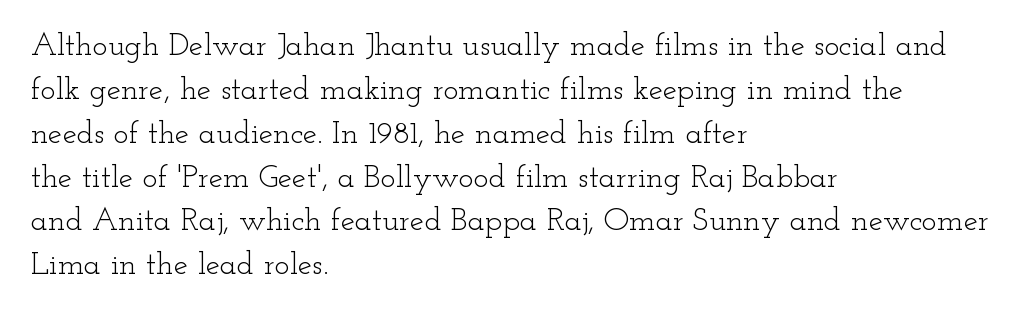
{"serif": "yes", "italic": "no", "bold": "no", "weight": "light", "width": "wide", "stroke_contrast": "low", "x_height": "small", "monospaced": "no", "underline": "no", "align": "left", "line_spacing": "normal", "line_spacing_ratio": 1.37, "letter_spacing": "normal", "letter_spacing_em": 0.0, "glyph_px": 32}
